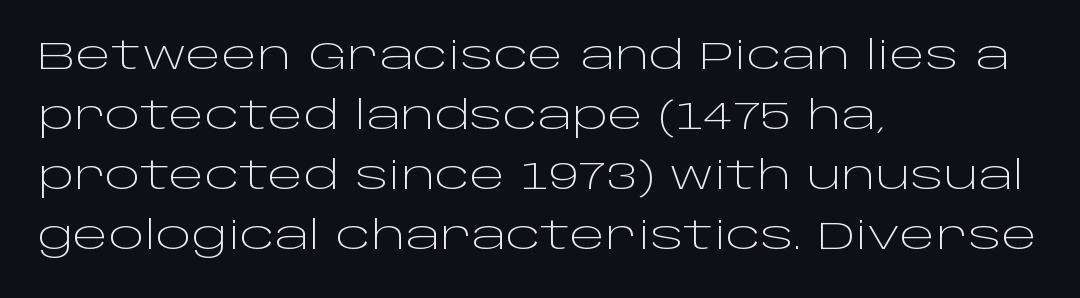
{"serif": "no", "italic": "no", "bold": "no", "weight": "light", "width": "wide", "stroke_contrast": "low", "x_height": "large", "monospaced": "no", "underline": "no", "align": "left", "line_spacing": "normal", "line_spacing_ratio": 1.58, "letter_spacing": "normal", "letter_spacing_em": 0.0, "glyph_px": 38}
